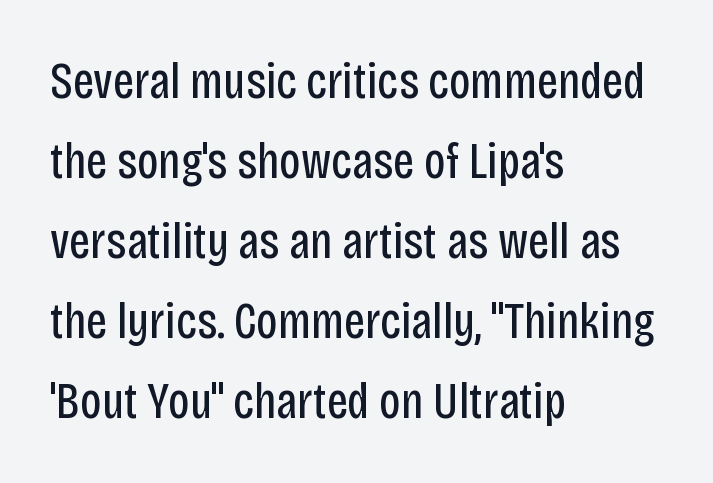
Stroke thickness stays within the range of a standard reading face or lighter. Vertically, the passage feels balanced, rows spaced as you'd expect. The glyphs in this specimen are sans serif. Upright lettering throughout. A student would call this left alignment; a typographer would say flush left, rag right.
